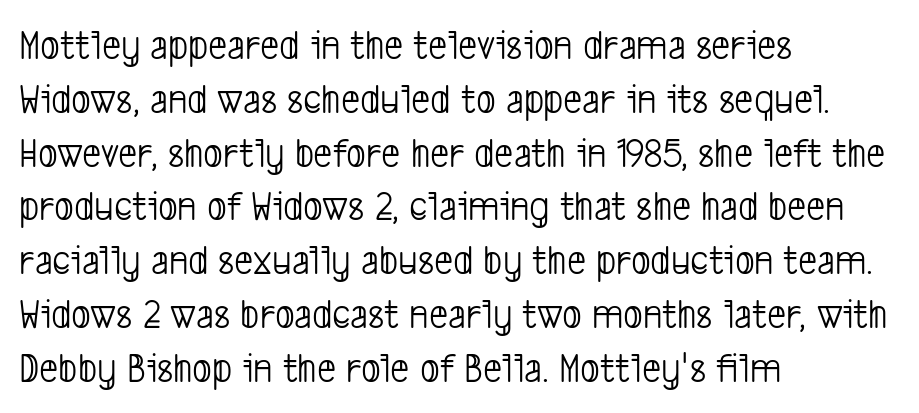
Quick note: underline off. Look at the bottom of the vertical strokes: they stop flat, with no serifs. One glance says typical: line gaps are just what's usual. The passage shown is typed in a proportional face where columns would drift.
